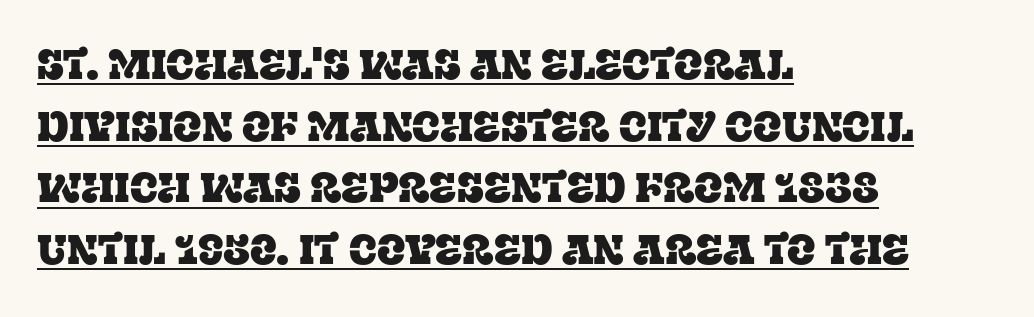
Q: Is the text italic (slanted)? A: No, it is upright.
Q: Is the typeface a serif or a sans-serif typeface? A: Serif.
Q: Is the text underlined? A: Yes.
Q: How is the paragraph aligned? A: Left-aligned.
Q: Is the spacing between letters normal or unusually wide? A: Normal.
Q: Is the spacing between lines tight, normal or loose? A: Normal.
Q: Width (condensed, normal, or wide)? A: Normal.
Q: Stroke contrast? A: Low.
Q: x-height? A: Large.
Q: Monospaced? A: No.
